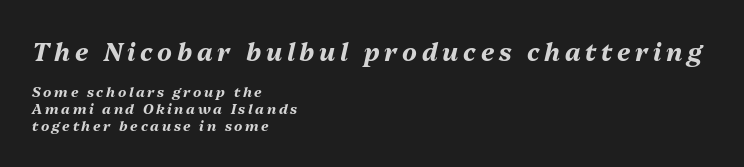
Q: Is the text bold? A: Yes.
Q: Is the text italic (slanted)? A: Yes, it leans right by about 13 degrees.
Q: Is the text underlined? A: No.
Q: How is the paragraph aligned? A: Left-aligned.
Q: Which block of text is set in a larger size, the first (top) or the second (bottom)? A: The first (top) one.
